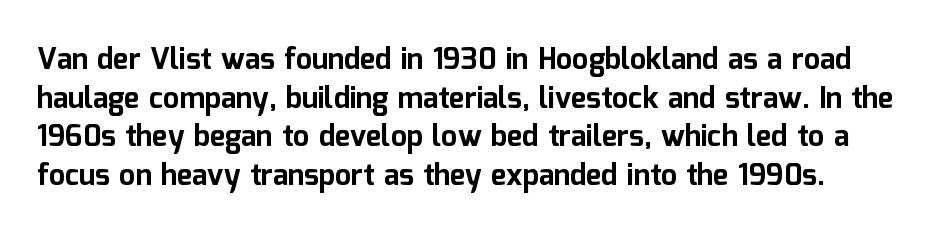
{"serif": "no", "italic": "no", "bold": "yes", "weight": "bold", "width": "normal", "stroke_contrast": "low", "x_height": "medium", "monospaced": "no", "underline": "no", "line_spacing": "normal", "line_spacing_ratio": 1.33, "letter_spacing": "normal", "letter_spacing_em": 0.0, "glyph_px": 29}
